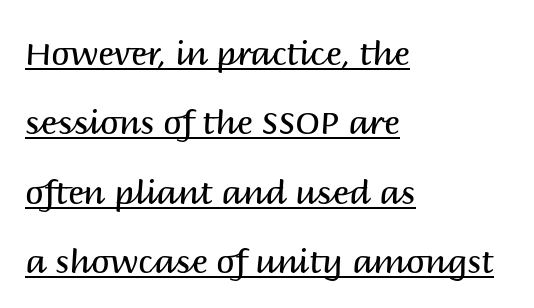
Q: Is the text bold? A: No.
Q: Is the text italic (slanted)? A: Yes.
Q: Is the typeface a serif or a sans-serif typeface? A: Sans-serif.
Q: Is the text underlined? A: Yes.
Q: How is the paragraph aligned? A: Left-aligned.
Q: Is the spacing between letters normal or unusually wide? A: Normal.
Q: Is the spacing between lines tight, normal or loose? A: Loose.
Q: Width (condensed, normal, or wide)? A: Normal.
Q: Stroke contrast? A: Medium.
Q: x-height? A: Large.
Q: Monospaced? A: No.
